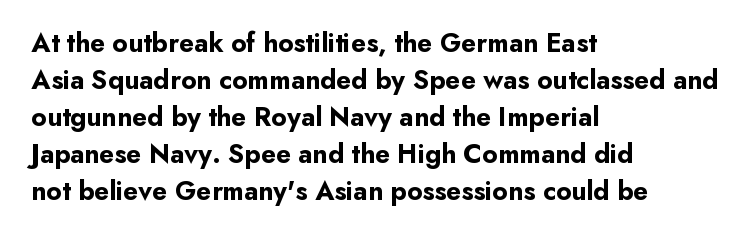
Every character sits straight up, as roman type does. Words appear dense and cohesive because spacing is normal. On the weight axis this lands at bold, roughly 700. In terms of leading, this rendering sits right in the middle.
